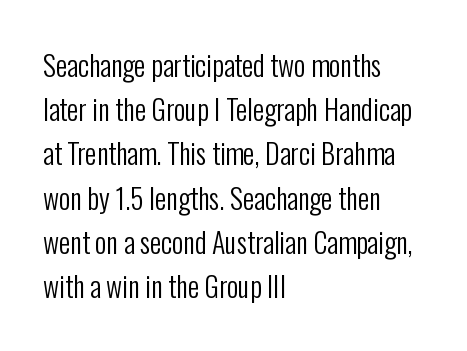
Vertical stems look standard width or narrower in stroke. This block has exactly the height ordinary leading produces. Serif or sans? Sans — the stroke terminals are bare. All the whitespace from short lines collects on the right. Proportional: the letters do not fall into vertical columns.
